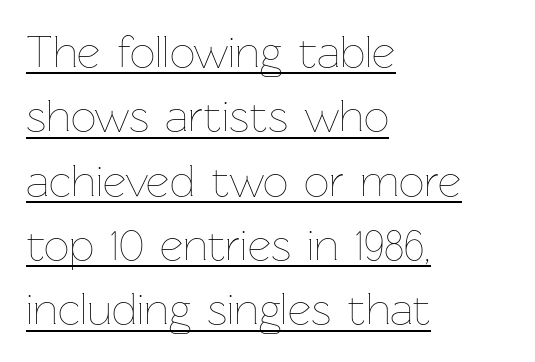
The image shows 45 px thin type, upright; set left-aligned, normal line spacing (1.43x), normal letter spacing, underlined; low stroke contrast and a medium x-height.
